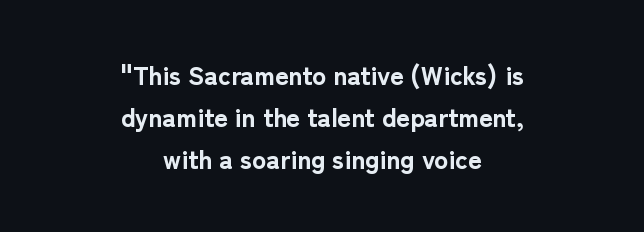
The image shows 26 px bold type, upright; set centered, normal line spacing (1.62x), normal letter spacing, not underlined.
